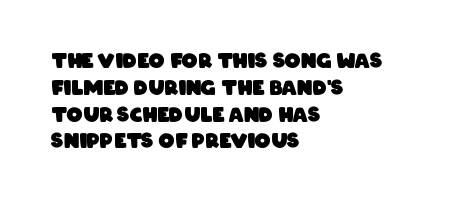
The image shows 20 px bold type; set left-aligned, normal line spacing (1.34x), normal letter spacing, not underlined.
